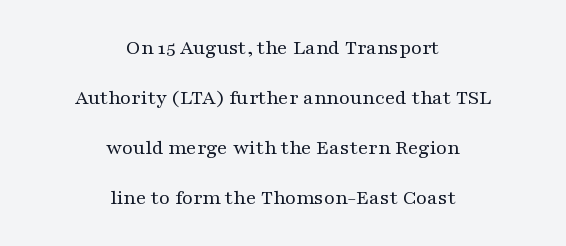
The image shows 21 px text type, upright; set centered, loose line spacing (2.38x), normal letter spacing, not underlined.
